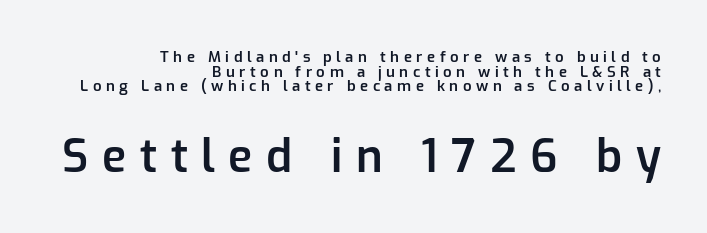
Closely set lines give the paragraph a compact silhouette. Stems and bowls a touch heavier than normal — semibold. The characters display no serif detailing; their extremities are plain. The space beneath each line is pristine and unruled.
